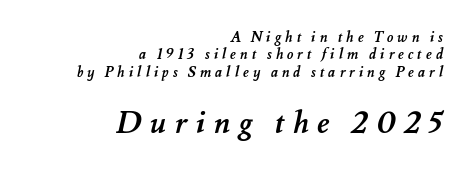
{"bold": "yes", "weight": "semibold", "width": "normal", "stroke_contrast": "medium", "x_height": "small", "monospaced": "no", "underline": "no", "align": "right", "line_spacing_ratio": 1.24, "letter_spacing": "wide", "letter_spacing_em": 0.28, "larger_block": "second", "size_ratio": 2.14, "glyph_px": 30}
